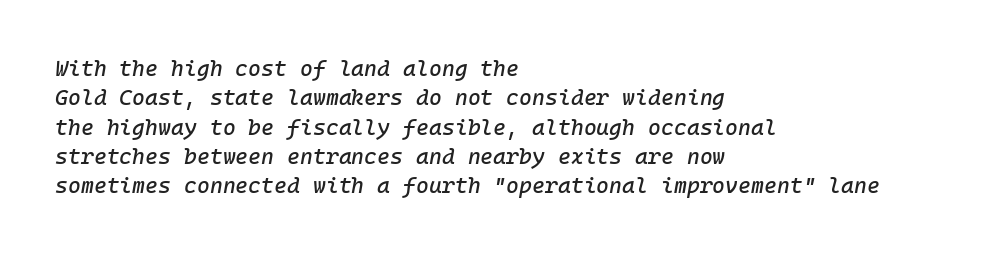
The image shows 22 px text type, italic (leaning right); set left-aligned, normal line spacing (1.33x), normal letter spacing, not underlined.
